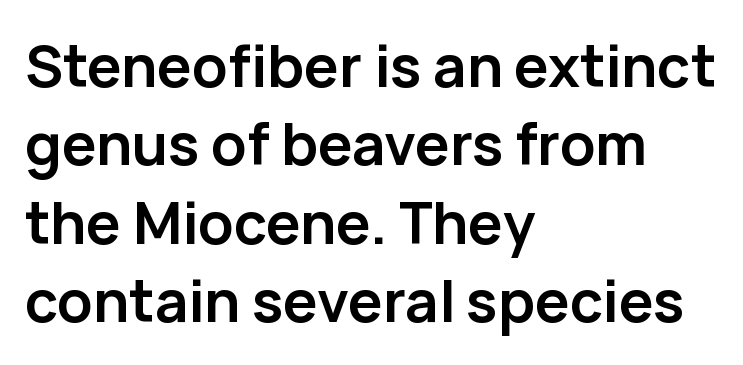
{"serif": "no", "italic": "no", "bold": "yes", "weight": "semibold", "width": "normal", "stroke_contrast": "low", "x_height": "medium", "monospaced": "no", "underline": "no", "align": "left", "line_spacing": "normal", "line_spacing_ratio": 1.35, "letter_spacing": "normal", "letter_spacing_em": 0.0, "glyph_px": 58}
